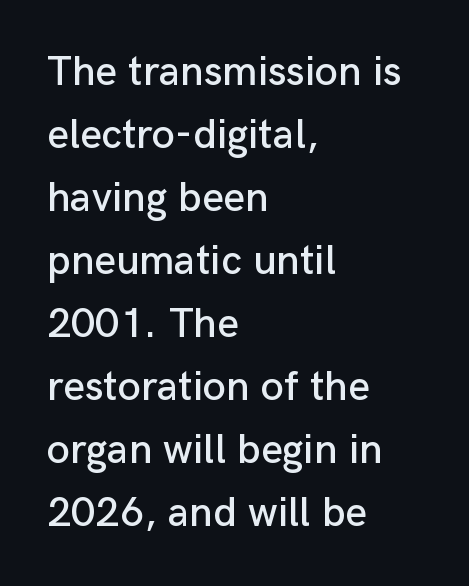
Q: Is the text italic (slanted)? A: No, it is upright.
Q: Is the typeface a serif or a sans-serif typeface? A: Sans-serif.
Q: Is the text underlined? A: No.
Q: How is the paragraph aligned? A: Left-aligned.
Q: Is the spacing between letters normal or unusually wide? A: Normal.
Q: Is the spacing between lines tight, normal or loose? A: Normal.
Q: Width (condensed, normal, or wide)? A: Normal.
Q: Stroke contrast? A: Low.
Q: x-height? A: Medium.
Q: Monospaced? A: No.
